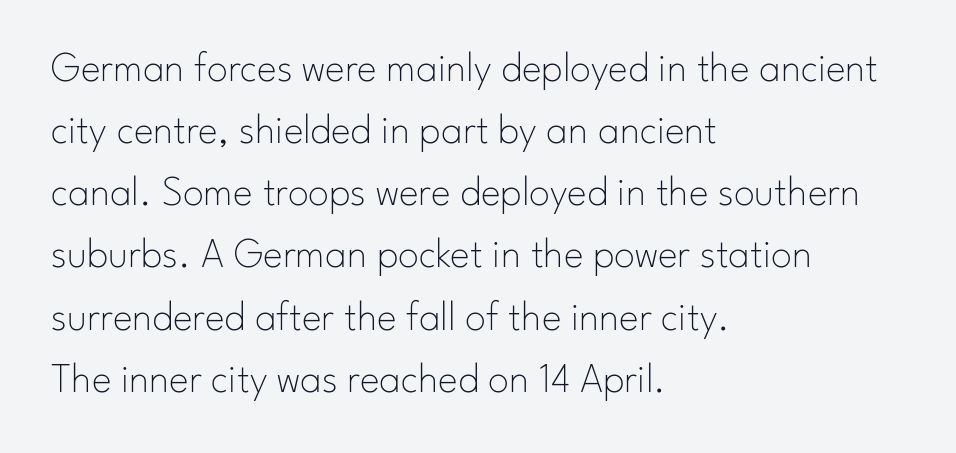
{"serif": "no", "italic": "no", "bold": "no", "weight": "thin", "width": "normal", "stroke_contrast": "low", "x_height": "small", "monospaced": "no", "underline": "no", "align": "left", "line_spacing": "normal", "line_spacing_ratio": 1.48, "letter_spacing": "normal", "letter_spacing_em": 0.0, "glyph_px": 42}
